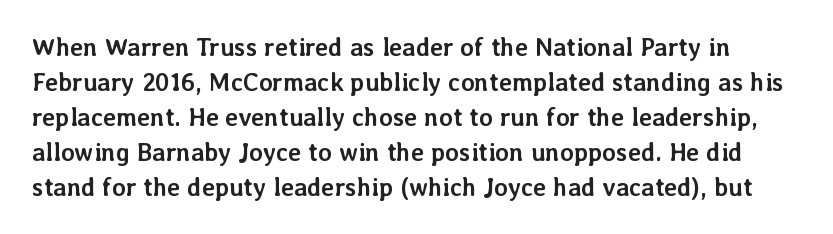
{"italic": "no", "bold": "yes", "underline": "no", "line_spacing": "normal", "line_spacing_ratio": 1.4, "letter_spacing": "normal", "letter_spacing_em": 0.0, "glyph_px": 25}
